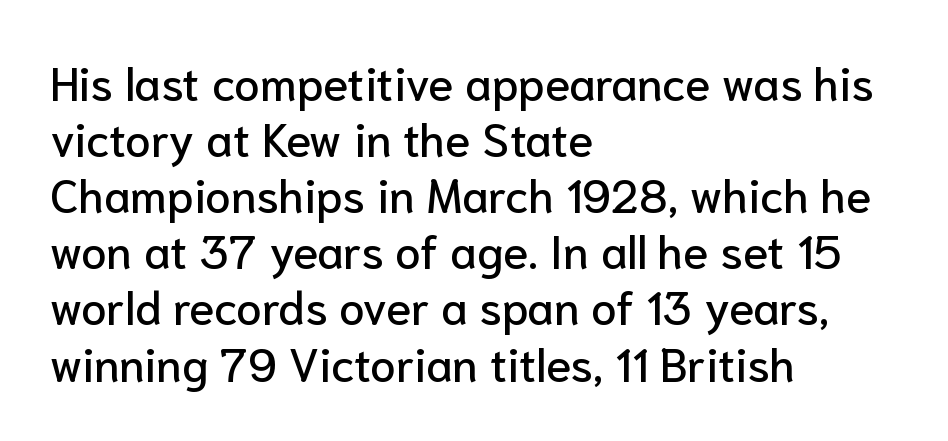
Proportional: the letters do not fall into vertical columns. The words here are not underlined. Italic? Not at all — the glyphs are vertical. The glyphs in this specimen are sans serif. Standard letterfit; no display-style spreading of the glyphs.
